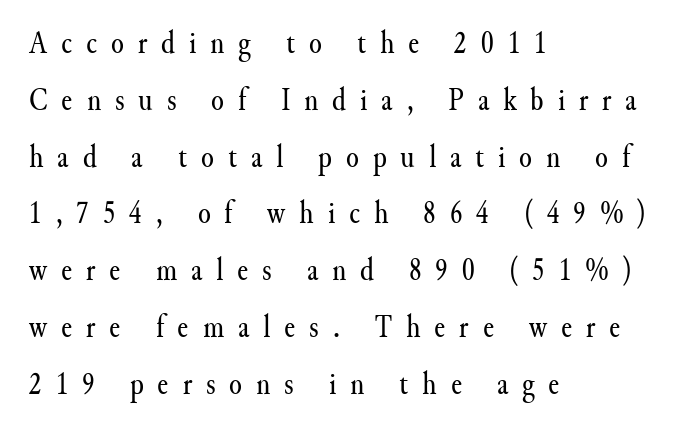
Q: Is the text bold? A: No.
Q: Is the text italic (slanted)? A: No, it is upright.
Q: Is the typeface a serif or a sans-serif typeface? A: Serif.
Q: Is the text underlined? A: No.
Q: How is the paragraph aligned? A: Left-aligned.
Q: Is the spacing between letters normal or unusually wide? A: Unusually wide.
Q: Width (condensed, normal, or wide)? A: Normal.
Q: Stroke contrast? A: Medium.
Q: x-height? A: Small.
Q: Monospaced? A: No.
